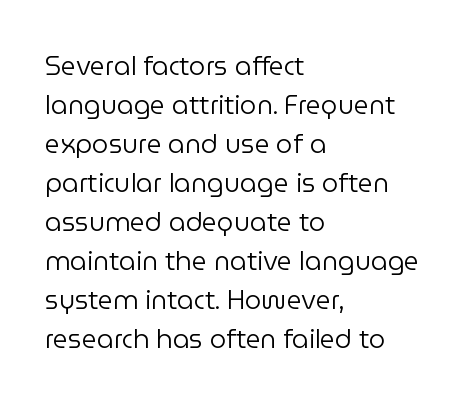
Q: Is the text bold? A: No.
Q: Is the text italic (slanted)? A: No, it is upright.
Q: Is the text underlined? A: No.
Q: How is the paragraph aligned? A: Left-aligned.
Q: Is the spacing between letters normal or unusually wide? A: Normal.
Q: Is the spacing between lines tight, normal or loose? A: Normal.
